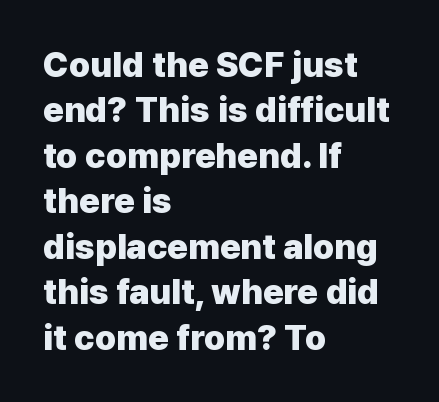
{"serif": "no", "italic": "no", "bold": "yes", "weight": "heavy", "width": "normal", "stroke_contrast": "low", "x_height": "medium", "monospaced": "no", "underline": "no", "align": "left", "line_spacing": "normal", "line_spacing_ratio": 1.3, "letter_spacing": "normal", "letter_spacing_em": 0.0, "glyph_px": 35}
